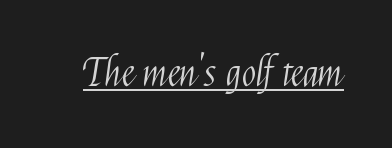
The image shows 38 px light, condensed sans-serif type; set normal letter spacing, underlined; medium stroke contrast and a medium x-height.
